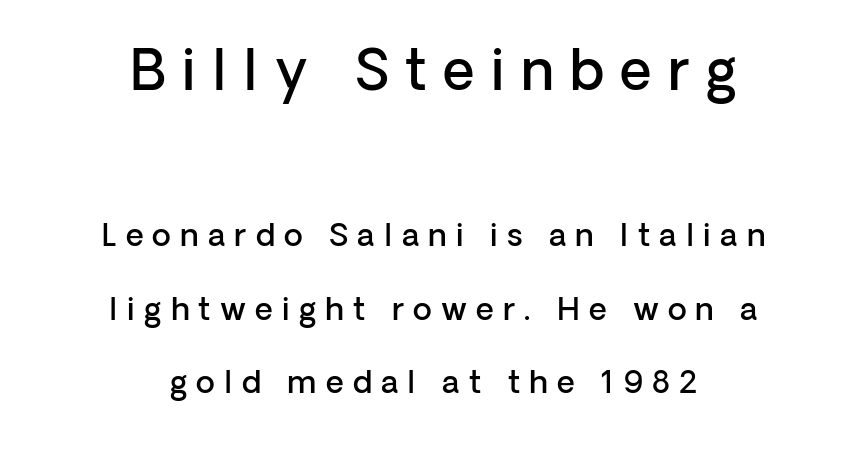
{"serif": "no", "italic": "no", "bold": "semi", "weight": "semibold", "width": "normal", "stroke_contrast": "low", "x_height": "medium", "monospaced": "no", "underline": "no", "align": "center", "line_spacing": "loose", "line_spacing_ratio": 2.37, "letter_spacing": "wide", "letter_spacing_em": 0.3, "larger_block": "first", "size_ratio": 1.77, "glyph_px": 55}
